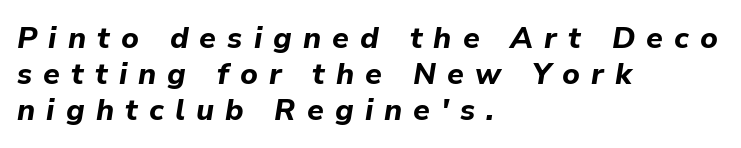
{"italic": "yes", "lean": "right", "slant_degrees": 9, "bold": "yes", "weight": "bold", "width": "normal", "stroke_contrast": "low", "x_height": "medium", "monospaced": "no", "underline": "no", "align": "left", "line_spacing_ratio": 1.2, "letter_spacing": "wide", "letter_spacing_em": 0.37, "glyph_px": 30}
